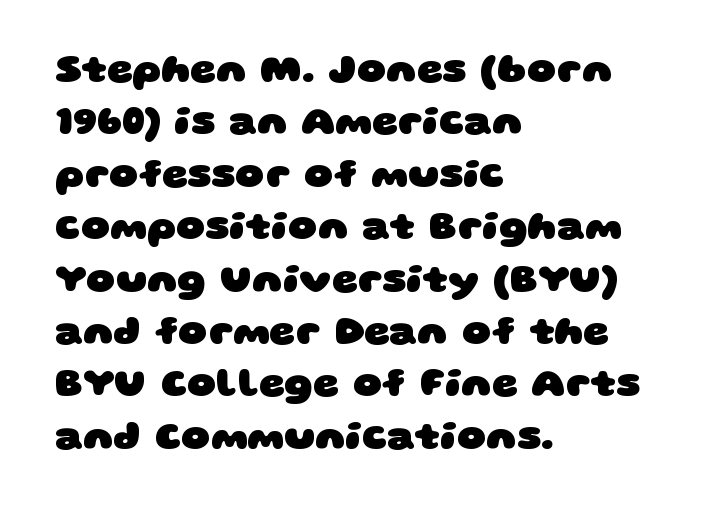
This sample uses plain, unmodified letter spacing. Its strokes are broad and dark, the hallmark of bold type. The baseline area is clear. Line starts are locked; line ends wander.
